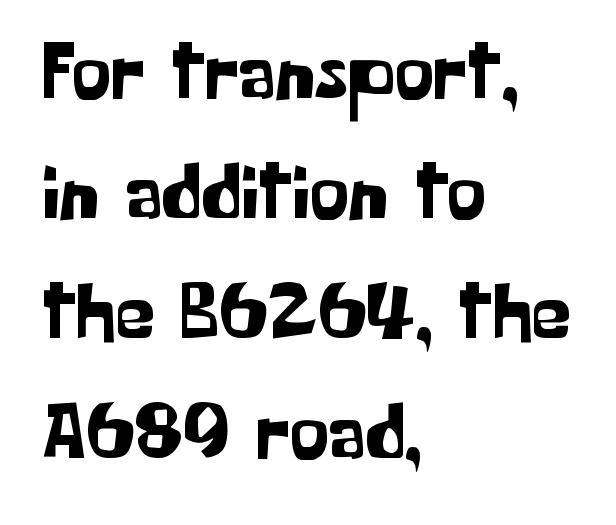
Q: Is the text italic (slanted)? A: No, it is upright.
Q: Is the typeface a serif or a sans-serif typeface? A: Sans-serif.
Q: Is the text underlined? A: No.
Q: How is the paragraph aligned? A: Left-aligned.
Q: Is the spacing between letters normal or unusually wide? A: Normal.
Q: Is the spacing between lines tight, normal or loose? A: Normal.
Q: Width (condensed, normal, or wide)? A: Normal.
Q: Stroke contrast? A: Low.
Q: x-height? A: Medium.
Q: Monospaced? A: No.
